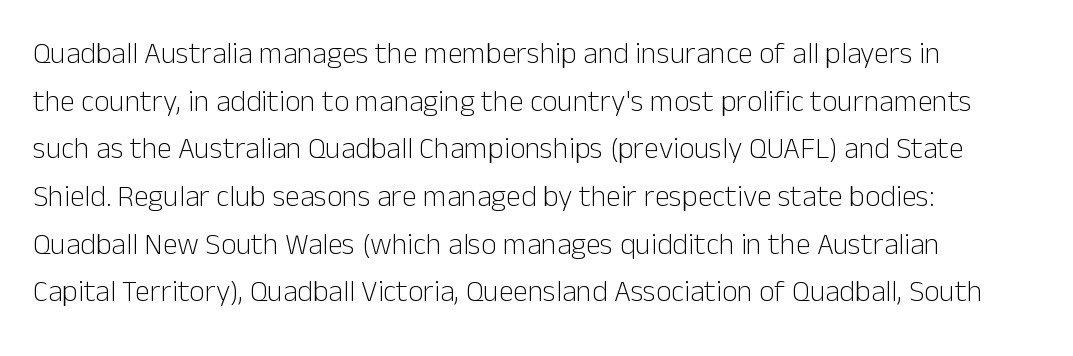
This sample keeps an unexceptional amount of space between lines. The line texture is even and compact thanks to regular tracking. Only glyphs here, with clear space below each row. Weight class: somewhere from thin through regular. The letters stand upright; this is a roman face. The lines are quadded left.
